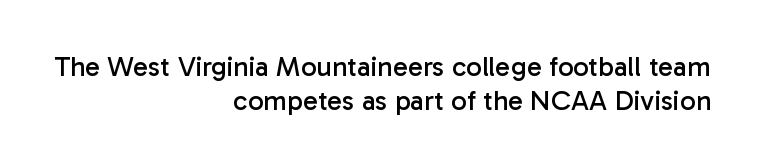
The image shows 28 px regular-weight sans-serif type, upright; set right-aligned, line spacing 1.22x, normal letter spacing, not underlined; low stroke contrast and a medium x-height.
